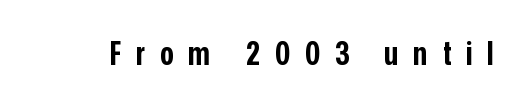
The image shows 32 px bold, condensed sans-serif type, upright; set unusually wide letter spacing (+0.47 em), not underlined; low stroke contrast and a medium x-height.
